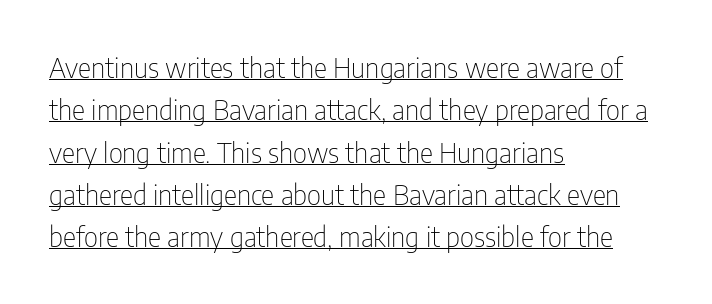
{"serif": "no", "italic": "no", "bold": "no", "weight": "thin", "width": "condensed", "stroke_contrast": "low", "x_height": "medium", "monospaced": "no", "underline": "yes", "align": "left", "line_spacing": "normal", "line_spacing_ratio": 1.51, "letter_spacing": "normal", "letter_spacing_em": 0.0, "glyph_px": 28}
